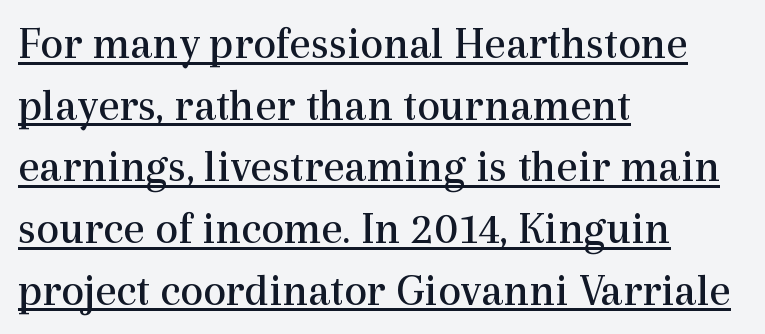
Q: Is the text bold? A: No.
Q: Is the text italic (slanted)? A: No, it is upright.
Q: Is the typeface a serif or a sans-serif typeface? A: Serif.
Q: Is the text underlined? A: Yes.
Q: How is the paragraph aligned? A: Left-aligned.
Q: Is the spacing between letters normal or unusually wide? A: Normal.
Q: Is the spacing between lines tight, normal or loose? A: Normal.
Q: Width (condensed, normal, or wide)? A: Normal.
Q: x-height? A: Medium.
Q: Monospaced? A: No.
